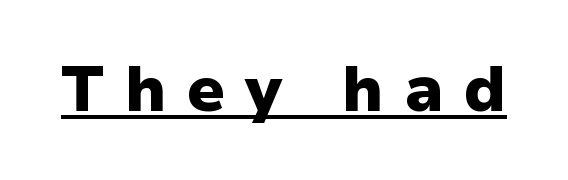
Q: Is the text bold? A: Yes.
Q: Is the text italic (slanted)? A: No, it is upright.
Q: Is the typeface a serif or a sans-serif typeface? A: Sans-serif.
Q: Is the text underlined? A: Yes.
Q: Is the spacing between letters normal or unusually wide? A: Unusually wide.
Q: Width (condensed, normal, or wide)? A: Normal.
Q: Stroke contrast? A: Low.
Q: x-height? A: Medium.
Q: Monospaced? A: No.
